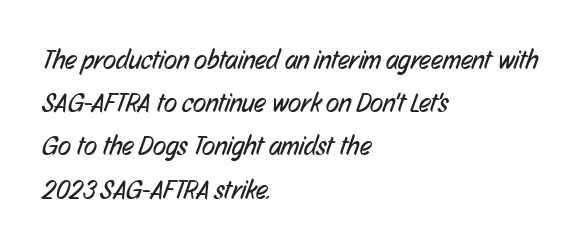
Q: Is the text bold? A: No.
Q: Is the text underlined? A: No.
Q: How is the paragraph aligned? A: Left-aligned.
Q: Is the spacing between letters normal or unusually wide? A: Normal.
Q: Is the spacing between lines tight, normal or loose? A: Normal.
